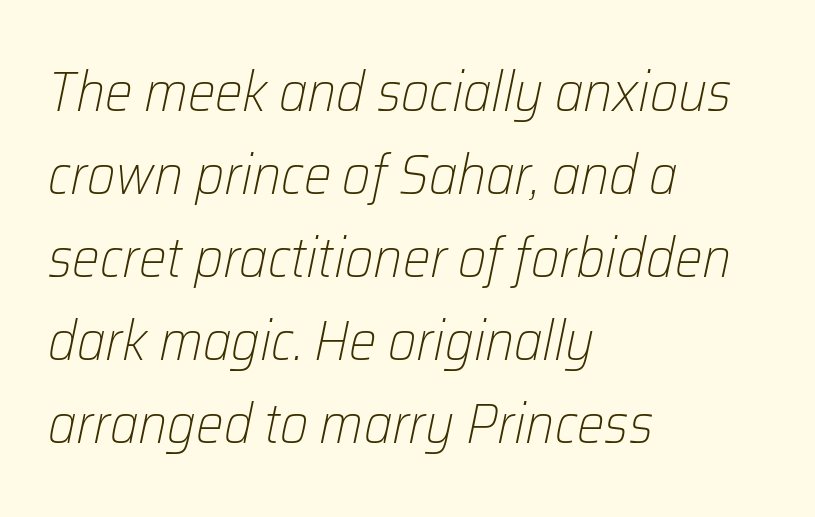
{"italic": "yes", "lean": "right", "slant_degrees": 12, "bold": "no", "weight": "light", "width": "normal", "stroke_contrast": "low", "x_height": "medium", "monospaced": "no", "underline": "no", "align": "left", "line_spacing": "normal", "line_spacing_ratio": 1.51, "letter_spacing": "normal", "letter_spacing_em": 0.0, "glyph_px": 55}
